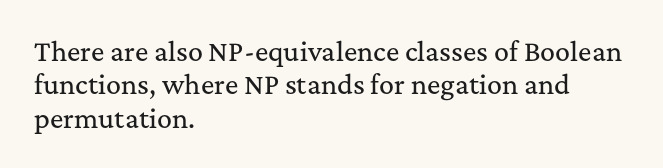
{"italic": "no", "underline": "no", "align": "left", "line_spacing": "normal", "line_spacing_ratio": 1.34, "letter_spacing": "normal", "letter_spacing_em": 0.0, "glyph_px": 25}
